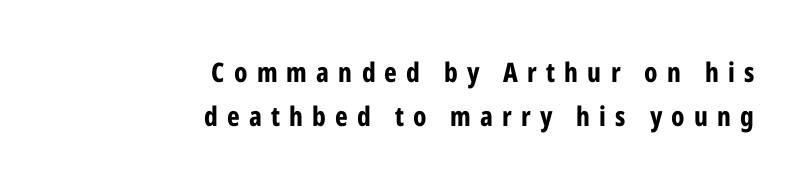
Interline gaps are of average width in this sample. How heavy is the stroke? Heavy — this is a bold. The compositor pushed each line to the right boundary. This rendering features lettering with no underline. Someone cranked the tracking dial way up on this one. Nope, not italic — everything's standing straight.
